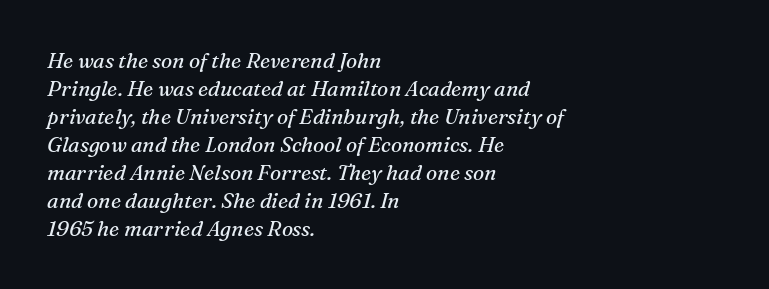
Vertical spacing — default. On a weight scale, this lands at 450 or below. Alignment: flush left. Looking at the ascenders, they clearly lean. Just letters on the line, the space beneath them empty.
